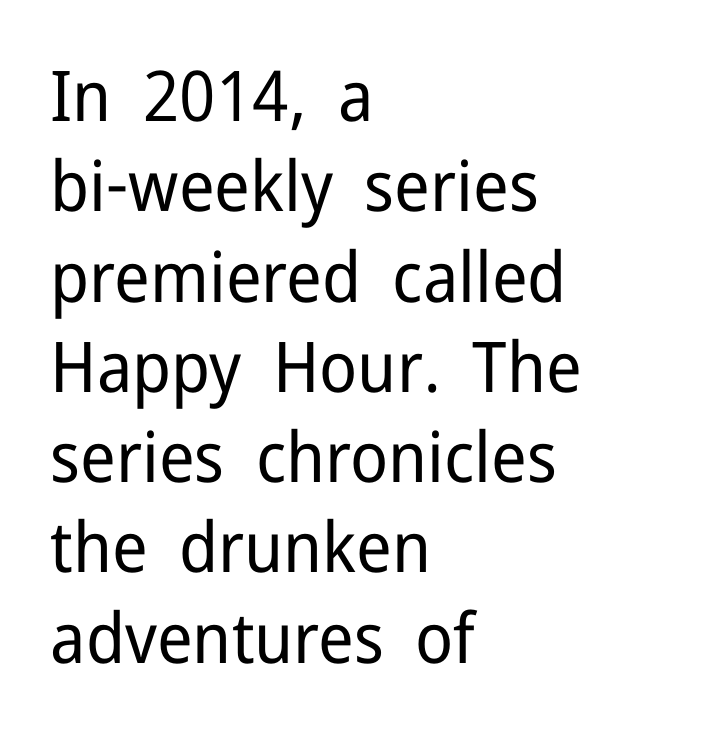
The image shows 70 px regular-weight sans-serif type, upright; set left-aligned, normal line spacing (1.29x), normal letter spacing, not underlined; low stroke contrast and a medium x-height.
